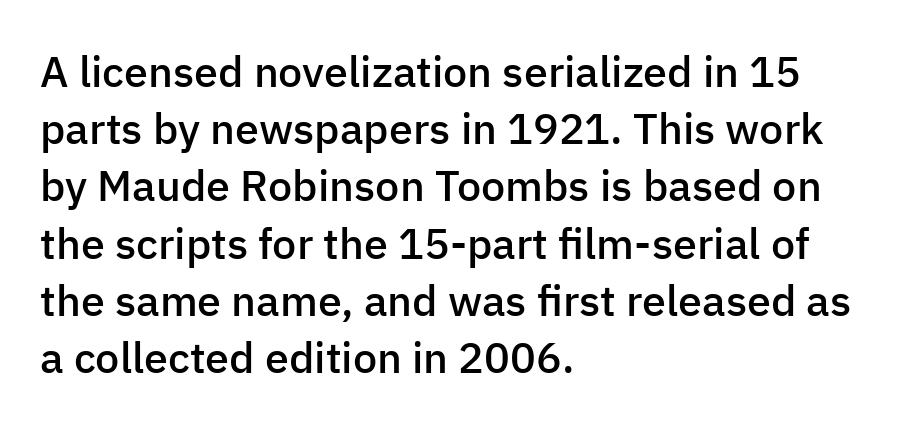
The image shows 43 px semibold sans-serif type, upright; set left-aligned, normal line spacing (1.33x), normal letter spacing, not underlined; low stroke contrast and a medium x-height.
